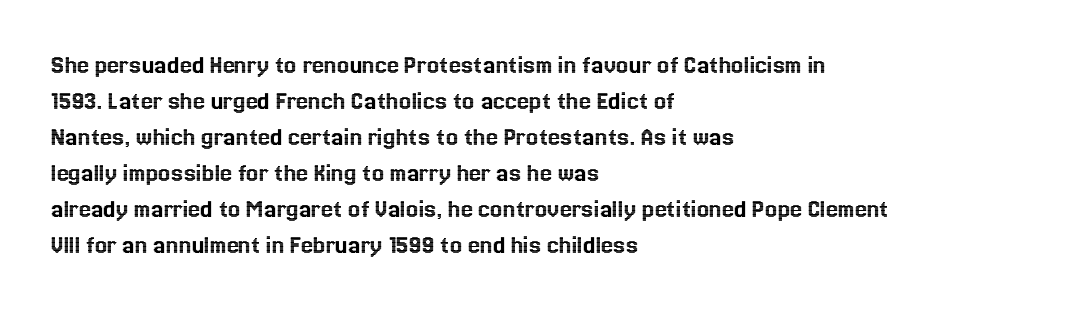
{"italic": "no", "underline": "no", "align": "left", "line_spacing": "normal", "line_spacing_ratio": 1.33, "letter_spacing": "normal", "letter_spacing_em": 0.0, "glyph_px": 27}
